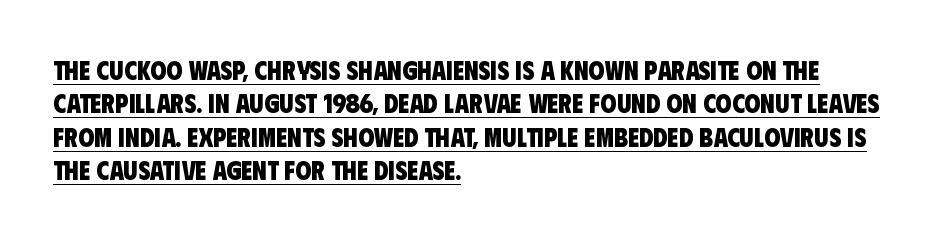
Q: Is the text bold? A: Yes.
Q: Is the text underlined? A: Yes.
Q: How is the paragraph aligned? A: Left-aligned.
Q: Is the spacing between letters normal or unusually wide? A: Normal.
Q: Is the spacing between lines tight, normal or loose? A: Normal.
